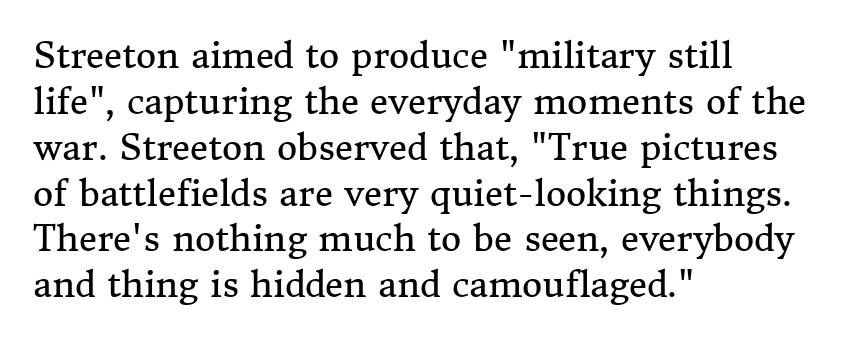
Q: Is the text bold? A: No.
Q: Is the text italic (slanted)? A: No, it is upright.
Q: Is the typeface a serif or a sans-serif typeface? A: Serif.
Q: Is the text underlined? A: No.
Q: How is the paragraph aligned? A: Left-aligned.
Q: Is the spacing between letters normal or unusually wide? A: Normal.
Q: Is the spacing between lines tight, normal or loose? A: Normal.
Q: Width (condensed, normal, or wide)? A: Normal.
Q: Stroke contrast? A: Medium.
Q: x-height? A: Medium.
Q: Monospaced? A: No.
